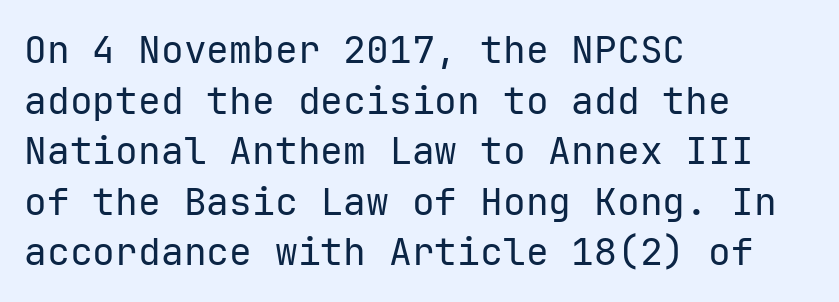
The image shows 38 px regular-weight sans-serif type, upright, monospaced; set left-aligned, normal line spacing (1.33x), normal letter spacing, not underlined; low stroke contrast and a medium x-height.
